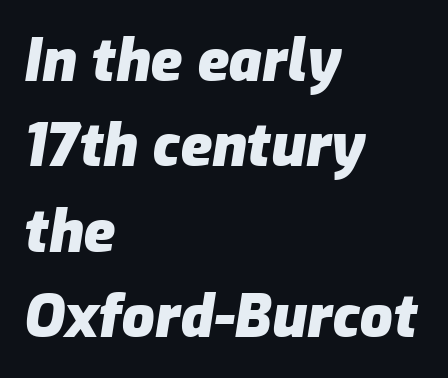
The image shows 58 px heavy type, italic (leaning right); set left-aligned, normal line spacing (1.47x), normal letter spacing, not underlined; low stroke contrast and a medium x-height.
